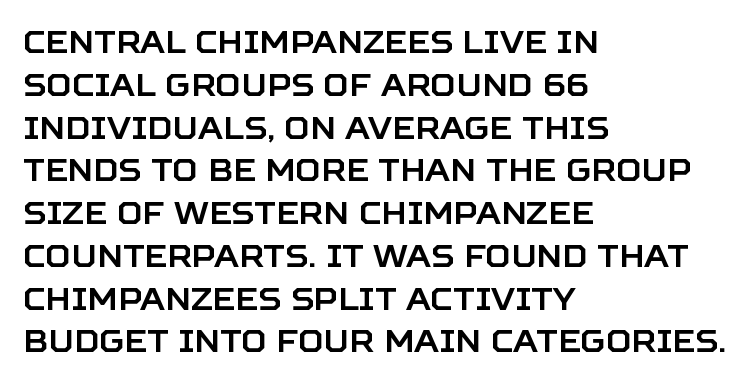
Q: Is the text italic (slanted)? A: No, it is upright.
Q: Is the typeface a serif or a sans-serif typeface? A: Sans-serif.
Q: Is the text underlined? A: No.
Q: How is the paragraph aligned? A: Left-aligned.
Q: Is the spacing between letters normal or unusually wide? A: Normal.
Q: Is the spacing between lines tight, normal or loose? A: Normal.
Q: Width (condensed, normal, or wide)? A: Normal.
Q: Stroke contrast? A: Low.
Q: x-height? A: Large.
Q: Monospaced? A: No.
